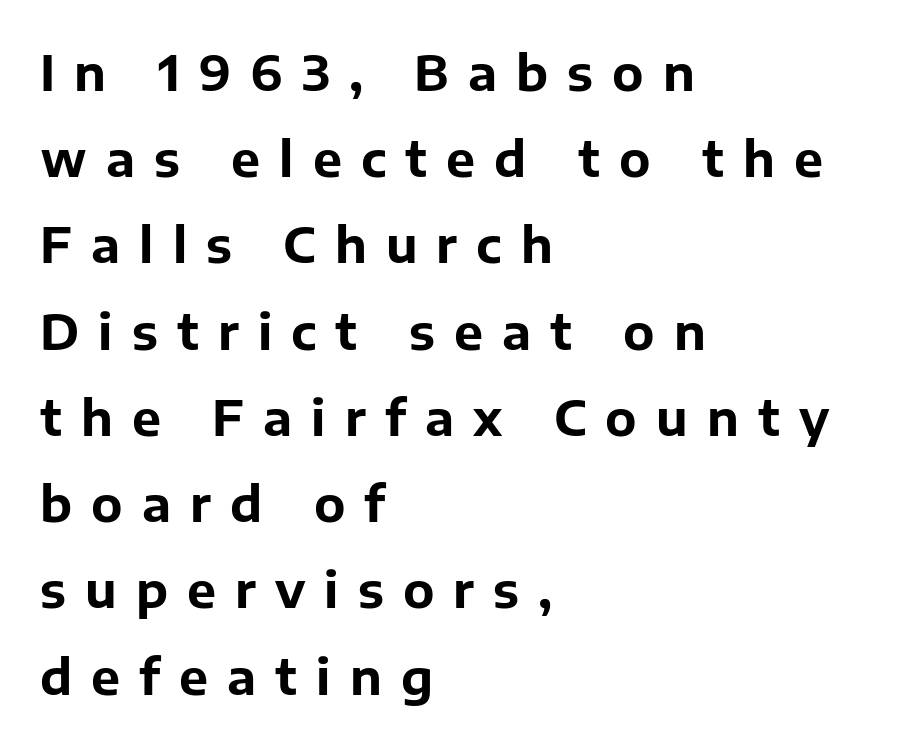
The glyphs have the mass of a bold cut. This rendering features lettering with no underline. A typesetter would call this proportional, since set widths differ per character. Posture: vertical. Compared with a centered layout, this one pins lines to the left instead. Each letter's strokes conclude bluntly, with no projecting serifs.
